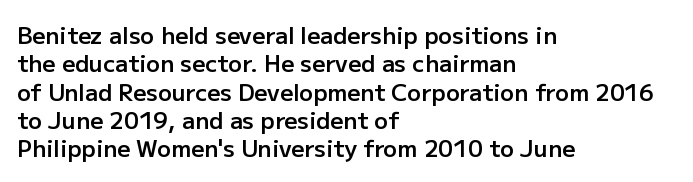
Is the letter spacing exaggerated? No — it looks like the ordinary default. Do the letters lean? They stand straight. Is the type bold? Partly — it's a semibold, heavier than regular but not fully bold. Lines of text with bare space underneath. The text block is weighted toward the left margin, trailing off unevenly rightward.
